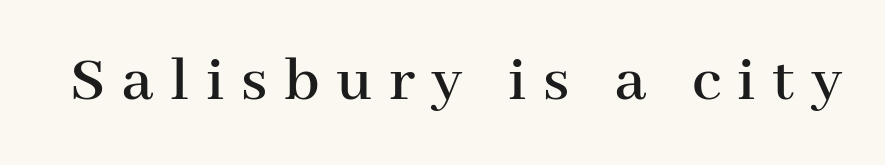
These lines are composed in type with serifs. A bare baseline throughout the passage. Looks like regular typesetting: each glyph gets only the width it needs. The line texture is sparse and dotted thanks to wide tracking. Ordinary non-slanted type is in use.
